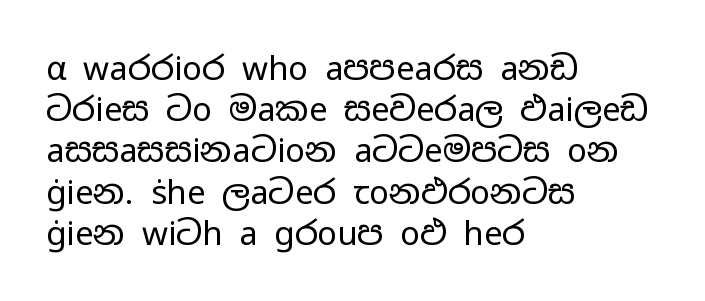
Q: Is the text bold? A: No.
Q: Is the text italic (slanted)? A: No, it is upright.
Q: Is the typeface a serif or a sans-serif typeface? A: Sans-serif.
Q: Is the text underlined? A: No.
Q: How is the paragraph aligned? A: Left-aligned.
Q: Is the spacing between letters normal or unusually wide? A: Normal.
Q: Is the spacing between lines tight, normal or loose? A: Normal.
Q: Width (condensed, normal, or wide)? A: Wide.
Q: Stroke contrast? A: Low.
Q: x-height? A: Medium.
Q: Monospaced? A: No.
